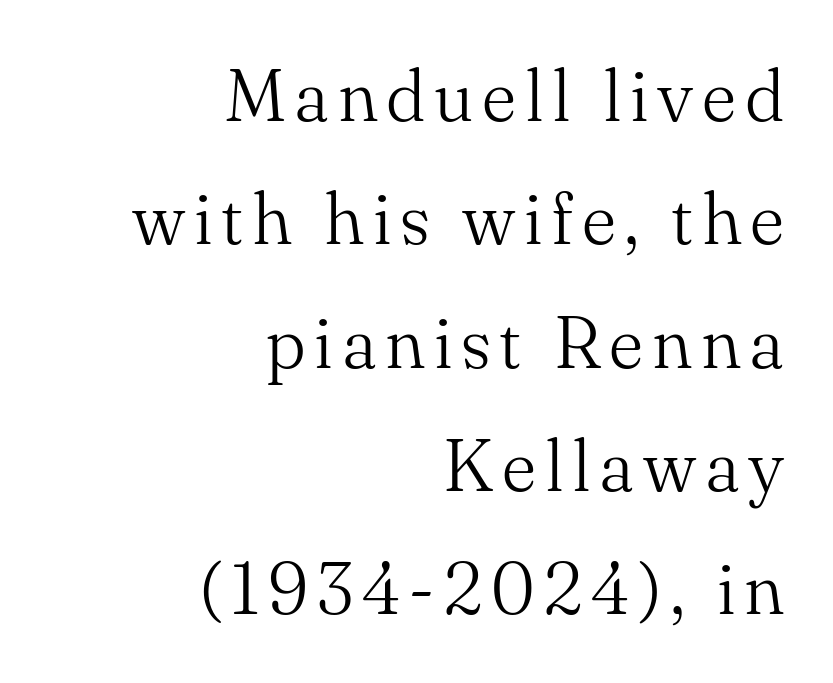
The image shows 73 px light serif type, upright; set right-aligned, normal line spacing (1.69x), not underlined; medium stroke contrast and a small x-height.
